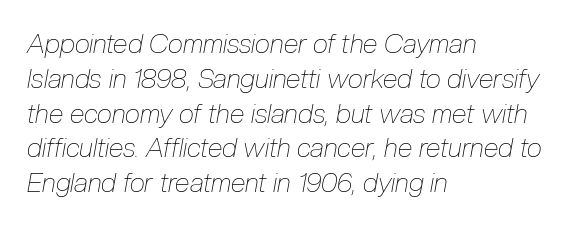
Q: Is the text bold? A: No.
Q: Is the text italic (slanted)? A: Yes, it leans right by about 10 degrees.
Q: Is the text underlined? A: No.
Q: How is the paragraph aligned? A: Left-aligned.
Q: Is the spacing between letters normal or unusually wide? A: Normal.
Q: Is the spacing between lines tight, normal or loose? A: Normal.
